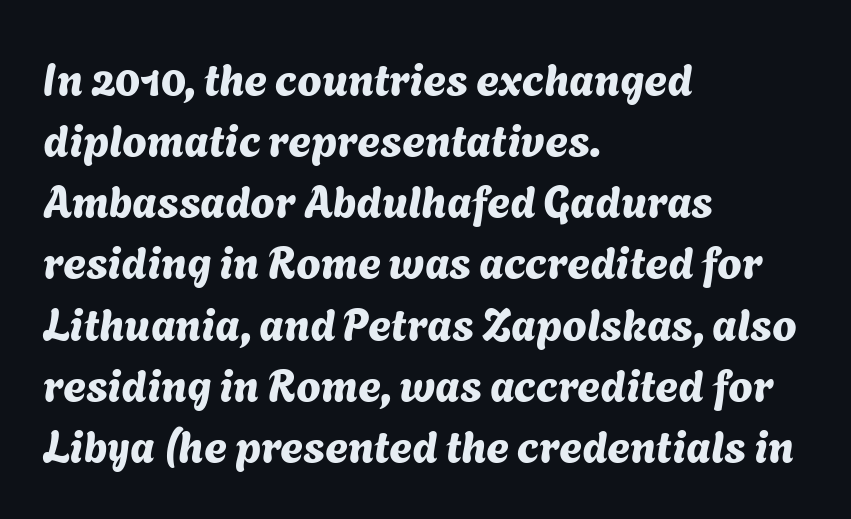
{"serif": "no", "width": "normal", "stroke_contrast": "medium", "x_height": "medium", "monospaced": "no", "underline": "no", "align": "left", "line_spacing": "normal", "line_spacing_ratio": 1.39, "letter_spacing": "normal", "letter_spacing_em": 0.0, "glyph_px": 44}
